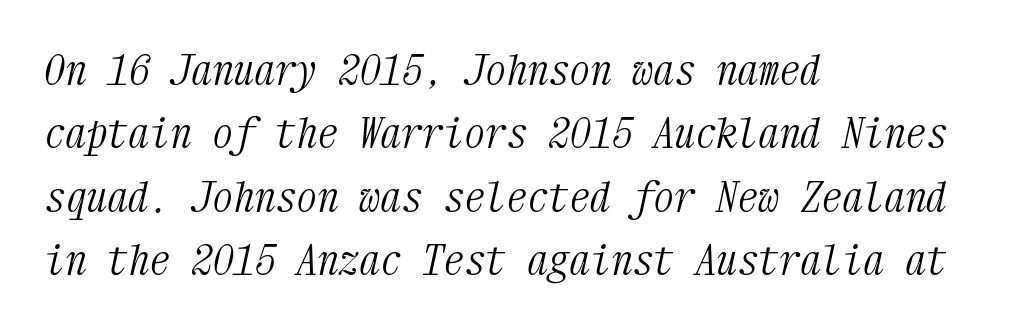
{"serif": "yes", "italic": "yes", "lean": "right", "slant_degrees": 12, "bold": "no", "weight": "light", "width": "condensed", "stroke_contrast": "medium", "x_height": "medium", "monospaced": "yes", "underline": "no", "align": "left", "line_spacing": "normal", "line_spacing_ratio": 1.51, "letter_spacing": "normal", "letter_spacing_em": 0.0, "glyph_px": 42}
